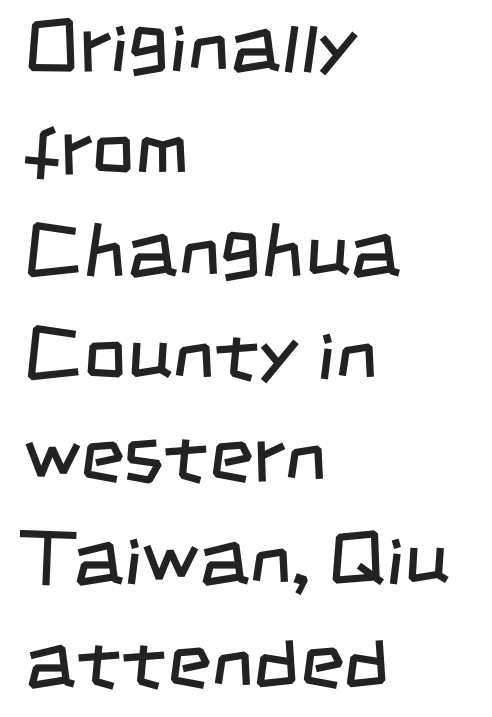
{"serif": "no", "bold": "no", "weight": "regular", "width": "condensed", "stroke_contrast": "low", "x_height": "large", "monospaced": "no", "underline": "no", "align": "left", "line_spacing": "normal", "line_spacing_ratio": 1.35, "letter_spacing": "normal", "letter_spacing_em": 0.0, "glyph_px": 76}
